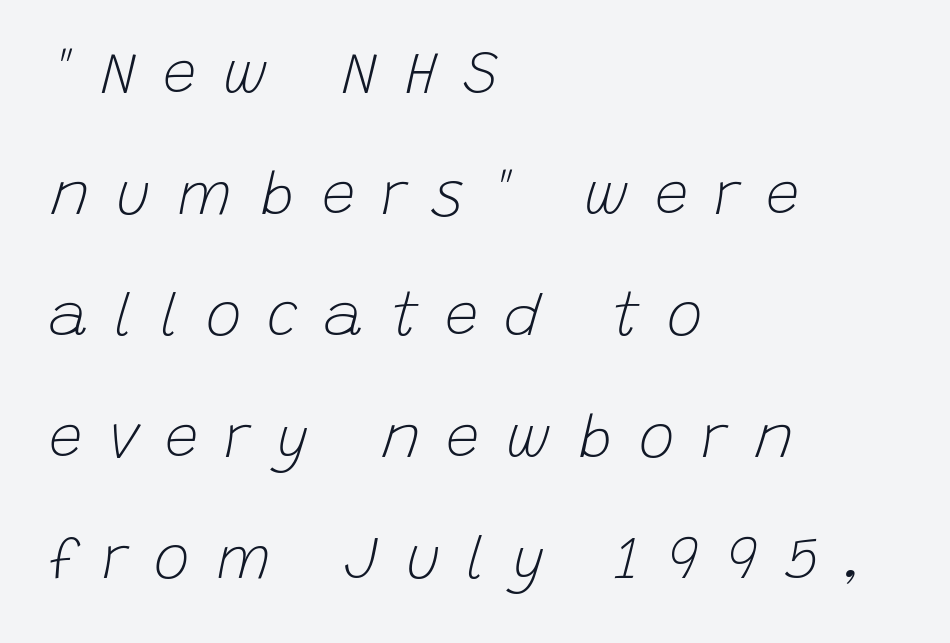
The image shows 60 px light type, italic (leaning right); set left-aligned, loose line spacing (2.02x), unusually wide letter spacing (+0.44 em), not underlined; low stroke contrast and a large x-height.
